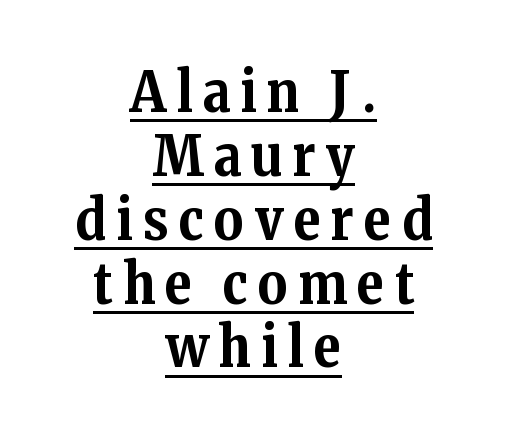
I'd call this a serif setting — the letters wear small feet. The lines in this sample share a center point and differ in where they start and stop. Every stem runs plumb, perpendicular to the baseline. One glance says dense: line gaps are narrower than usual. This rendering features underlined lettering.
